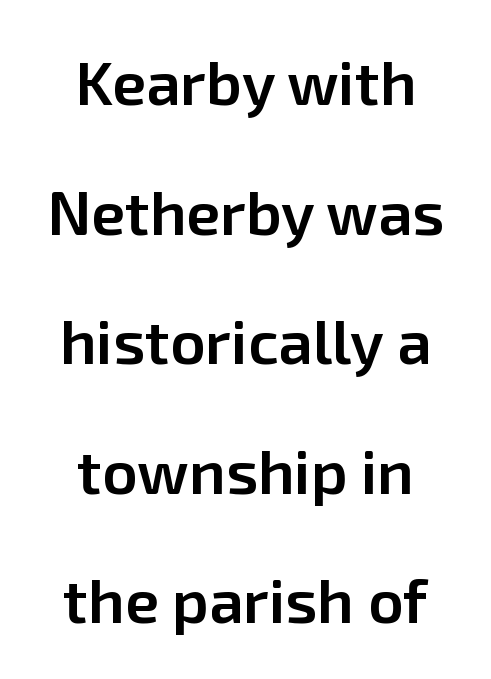
The image shows 62 px semibold sans-serif type, upright; set centered, loose line spacing (2.09x), normal letter spacing, not underlined; low stroke contrast and a medium x-height.
